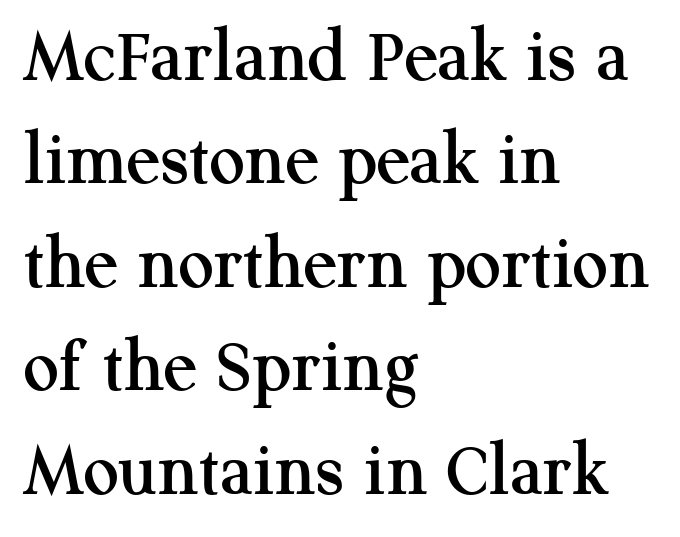
The image shows 79 px serif type, upright; set left-aligned, normal line spacing (1.31x), normal letter spacing, not underlined; medium stroke contrast and a medium x-height.
